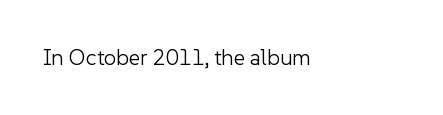
Q: Is the text bold? A: No.
Q: Is the text italic (slanted)? A: No, it is upright.
Q: Is the text underlined? A: No.
Q: Is the spacing between letters normal or unusually wide? A: Normal.
